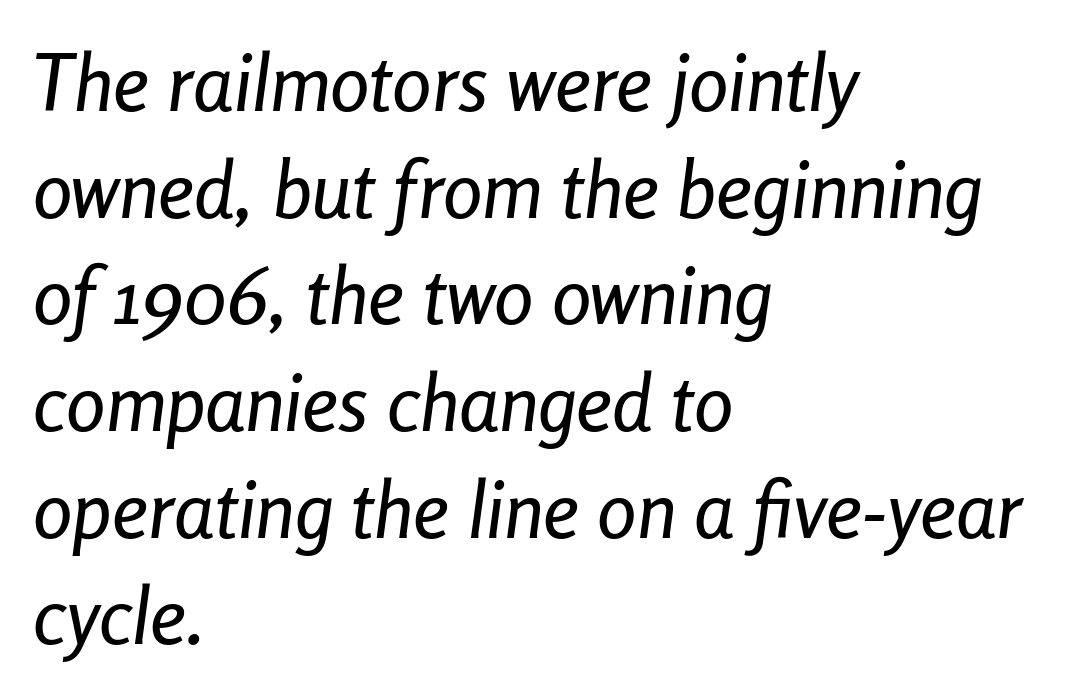
{"italic": "yes", "lean": "right", "slant_degrees": 8, "width": "condensed", "stroke_contrast": "low", "x_height": "medium", "monospaced": "no", "underline": "no", "align": "left", "line_spacing": "normal", "line_spacing_ratio": 1.35, "letter_spacing": "normal", "letter_spacing_em": 0.0, "glyph_px": 79}
